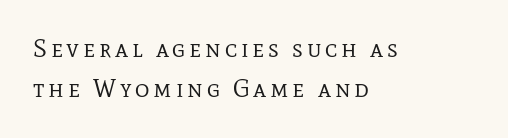
Typeset ragged right — the left edge is the straight one. These glyphs show unthickened strokes, regular width or finer. Posture: straight, roman, zero tilt. A normal amount of white space separates one row of letters from the next. Honestly, there is no underline to notice here at all.
